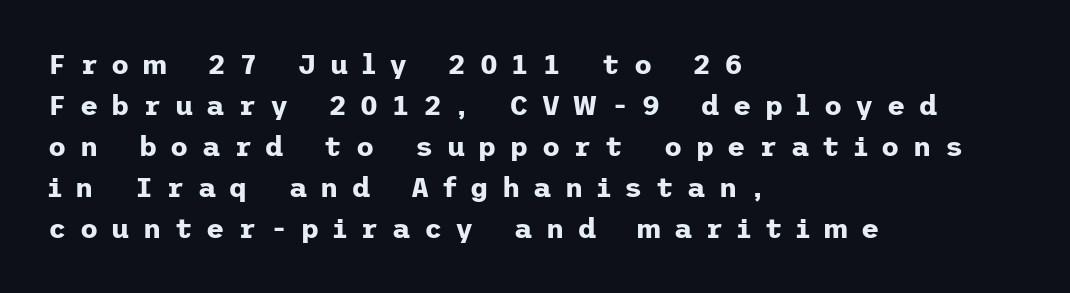
Notice how the stems are strictly vertical — no italics here. The passage shown is not underscored anywhere. Does the copy run flush right? No — it runs flush left. This block has exactly the height ordinary leading produces. The strokes are fattened all the way to bold. Characters follow at a spacing far wider than the type designer built in.
